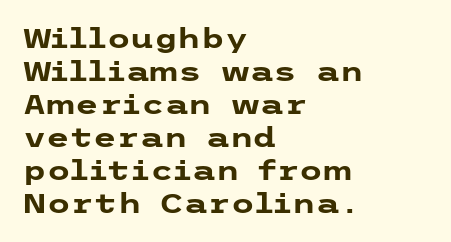
The image shows 27 px bold type, upright; set left-aligned, line spacing 1.22x, normal letter spacing, not underlined.
